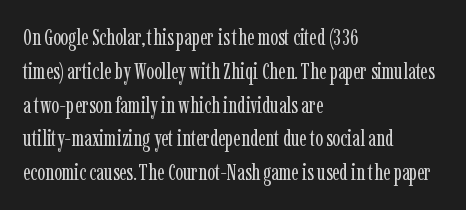
The image shows 23 px text type, upright; set left-aligned, normal line spacing (1.47x), normal letter spacing, not underlined.
